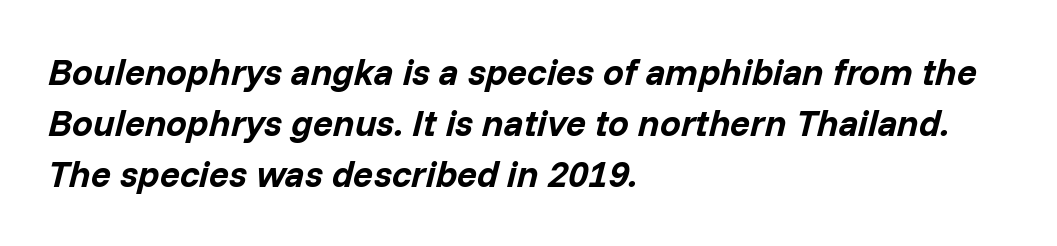
Q: Is the text bold? A: Yes.
Q: Is the text italic (slanted)? A: Yes, it leans right by about 14 degrees.
Q: Is the text underlined? A: No.
Q: How is the paragraph aligned? A: Left-aligned.
Q: Is the spacing between letters normal or unusually wide? A: Normal.
Q: Is the spacing between lines tight, normal or loose? A: Normal.
Q: Width (condensed, normal, or wide)? A: Normal.
Q: Stroke contrast? A: Low.
Q: x-height? A: Medium.
Q: Monospaced? A: No.
